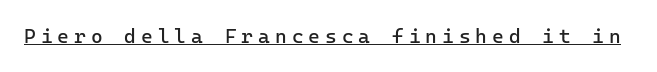
No extra ink here — the face is not bold. The passage shown is underscored from start to finish. The letters are spread apart with noticeably loose tracking. Italic? Not at all — the glyphs are vertical.
